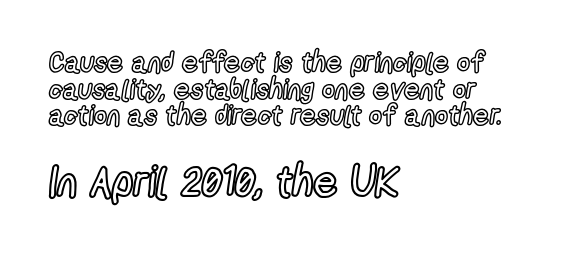
{"width": "condensed", "x_height": "medium", "monospaced": "no", "underline": "no", "align": "left", "line_spacing": "tight", "line_spacing_ratio": 0.95, "letter_spacing": "normal", "letter_spacing_em": 0.0, "larger_block": "second", "size_ratio": 1.5, "glyph_px": 42}
